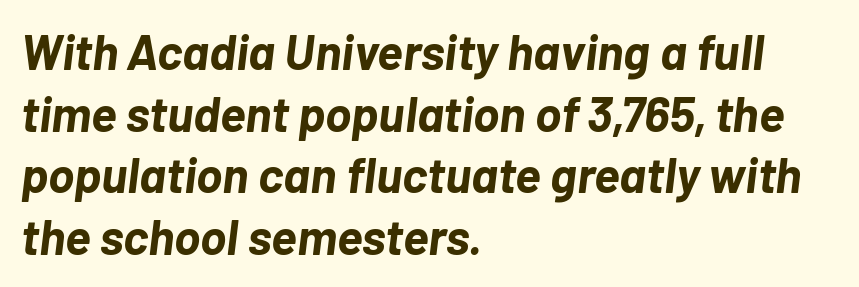
The image shows 49 px bold type, italic (leaning right); set left-aligned, normal line spacing (1.26x), normal letter spacing, not underlined; low stroke contrast and a medium x-height.
